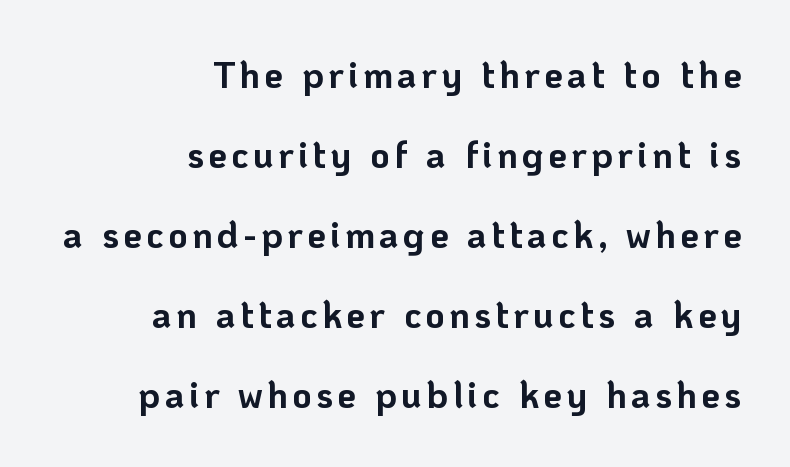
Anything drawn beneath the words? Only blank space. Stroke terminals: plain, sans-serif. Baseline-to-baseline distance is far greater than the letter height. This sample has the flowing, uneven cadence of proportional lettering. The strokes are fattened all the way to bold. Tall strokes in this sample are plumb rather than angled.
